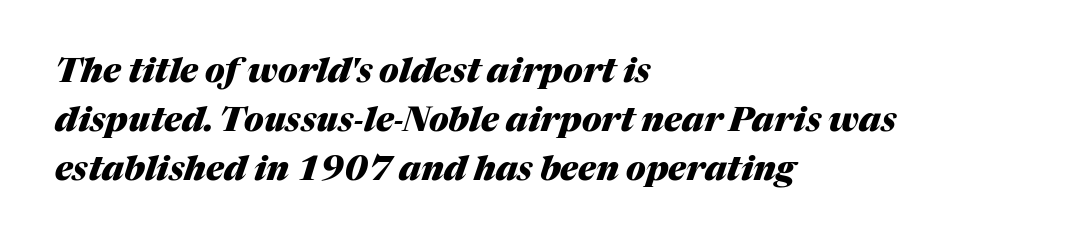
Q: Is the text bold? A: Yes.
Q: Is the text italic (slanted)? A: Yes, it leans right by about 17 degrees.
Q: Is the text underlined? A: No.
Q: How is the paragraph aligned? A: Left-aligned.
Q: Is the spacing between letters normal or unusually wide? A: Normal.
Q: Is the spacing between lines tight, normal or loose? A: Normal.
Q: Width (condensed, normal, or wide)? A: Normal.
Q: Stroke contrast? A: Medium.
Q: x-height? A: Medium.
Q: Monospaced? A: No.
